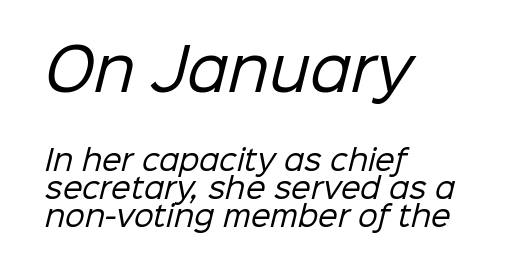
The vertical gap from one line to the next is small. Which chunk is bigger? The first one — the top block dwarfs the bottom. On a weight scale, this lands at 450 or below. A typesetter would call this proportional, since set widths differ per character. One-word summary of the alignment: left.
